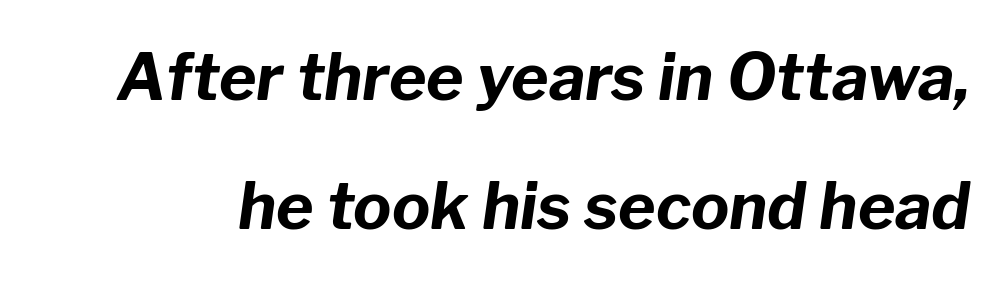
Q: Is the text bold? A: Yes.
Q: Is the text italic (slanted)? A: Yes, it leans right by about 8 degrees.
Q: Is the text underlined? A: No.
Q: Is the spacing between letters normal or unusually wide? A: Normal.
Q: Is the spacing between lines tight, normal or loose? A: Loose.
Q: Width (condensed, normal, or wide)? A: Normal.
Q: Stroke contrast? A: Low.
Q: x-height? A: Medium.
Q: Monospaced? A: No.
